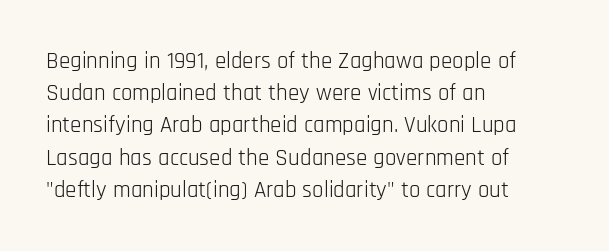
The image shows 23 px text type, upright; set left-aligned, normal line spacing (1.4x), normal letter spacing, not underlined.
